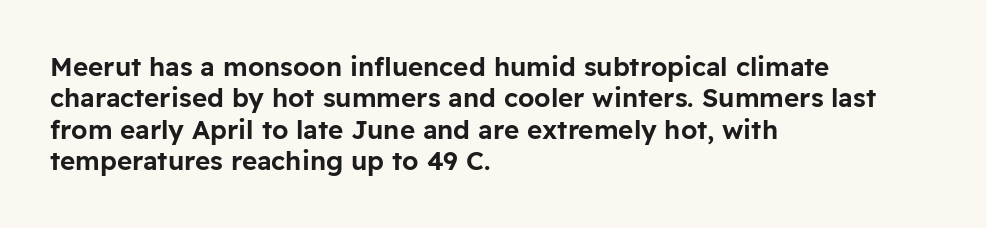
{"italic": "no", "underline": "no", "align": "left", "line_spacing_ratio": 1.21, "letter_spacing": "normal", "letter_spacing_em": 0.0, "glyph_px": 26}
